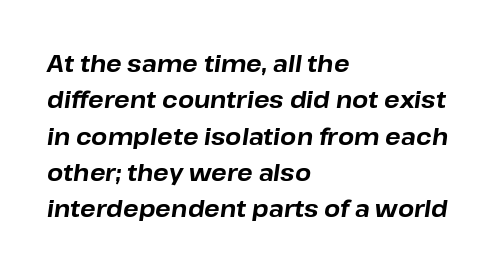
The image shows 23 px bold type, italic (leaning right); set left-aligned, normal line spacing (1.58x), normal letter spacing, not underlined.
